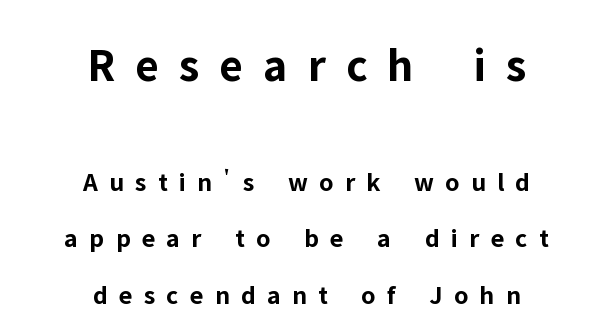
{"serif": "no", "italic": "no", "bold": "yes", "weight": "bold", "width": "normal", "stroke_contrast": "low", "x_height": "medium", "monospaced": "no", "underline": "no", "align": "center", "line_spacing": "loose", "line_spacing_ratio": 2.08, "letter_spacing": "wide", "letter_spacing_em": 0.42, "larger_block": "first", "size_ratio": 1.78, "glyph_px": 48}
